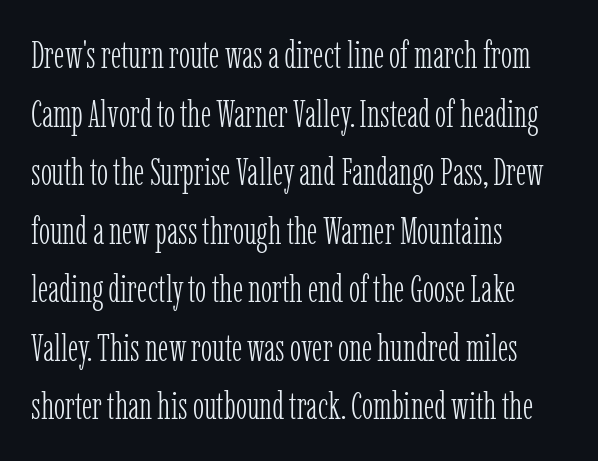
The image shows 38 px light, condensed serif type, upright; set left-aligned, normal line spacing (1.54x), normal letter spacing, not underlined; low stroke contrast and a medium x-height.
